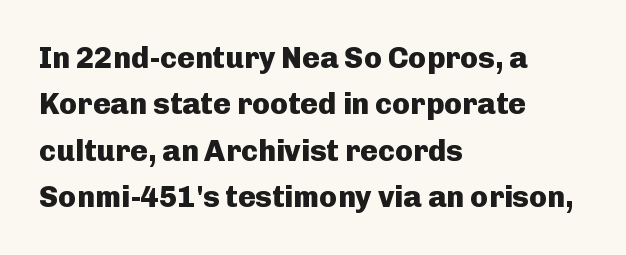
Underlining? Definitely not there. A typesetter would call this leading conventional body-copy spacing. Serif or sans? Sans — the stroke terminals are bare. Compared with a centered layout, this one pins lines to the left instead.
